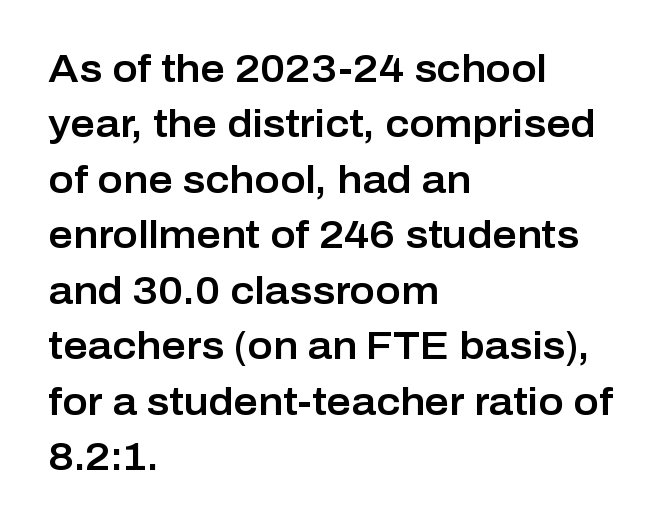
The image shows 38 px sans-serif type, upright; set left-aligned, normal line spacing (1.46x), normal letter spacing, not underlined; low stroke contrast and a medium x-height.
